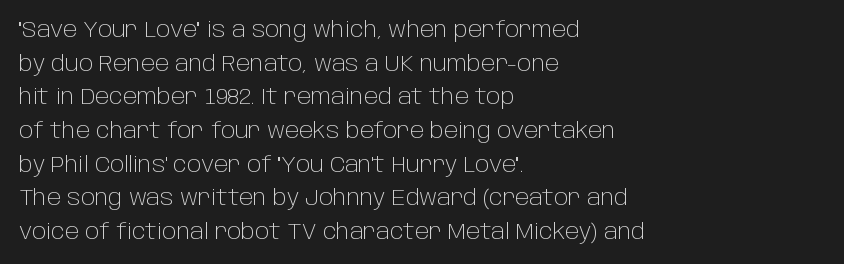
Unbolded letterforms with no extra heft. The letterforms sit shoulder to shoulder at normal distance. Line spacing here is normal. Glance below the letters and you will spot only blank space. Visually the block forms a straight wall on the left and a jagged coastline on the right.
